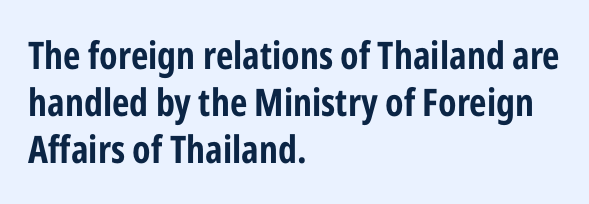
Q: Is the text bold? A: Yes.
Q: Is the text italic (slanted)? A: No, it is upright.
Q: Is the typeface a serif or a sans-serif typeface? A: Sans-serif.
Q: Is the text underlined? A: No.
Q: How is the paragraph aligned? A: Left-aligned.
Q: Is the spacing between letters normal or unusually wide? A: Normal.
Q: Width (condensed, normal, or wide)? A: Condensed.
Q: Stroke contrast? A: Low.
Q: x-height? A: Medium.
Q: Monospaced? A: No.
